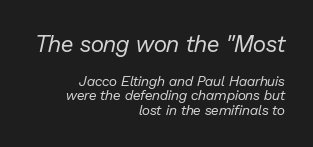
{"italic": "yes", "lean": "right", "slant_degrees": 13, "bold": "no", "underline": "no", "align": "right", "line_spacing": "tight", "line_spacing_ratio": 1.05, "letter_spacing": "normal", "letter_spacing_em": 0.0, "larger_block": "first", "size_ratio": 1.64, "glyph_px": 23}
